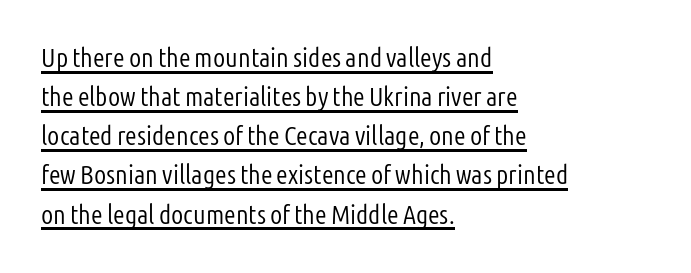
The image shows 27 px text type, upright; set left-aligned, normal line spacing (1.45x), normal letter spacing, underlined.
